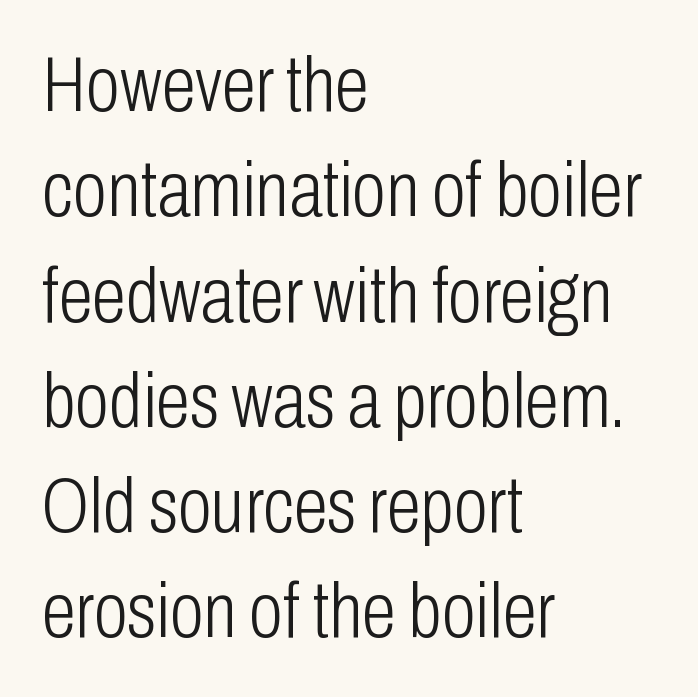
{"serif": "no", "italic": "no", "bold": "no", "weight": "light", "width": "condensed", "stroke_contrast": "low", "x_height": "medium", "monospaced": "no", "underline": "no", "align": "left", "line_spacing": "normal", "line_spacing_ratio": 1.35, "letter_spacing": "normal", "letter_spacing_em": 0.0, "glyph_px": 78}
